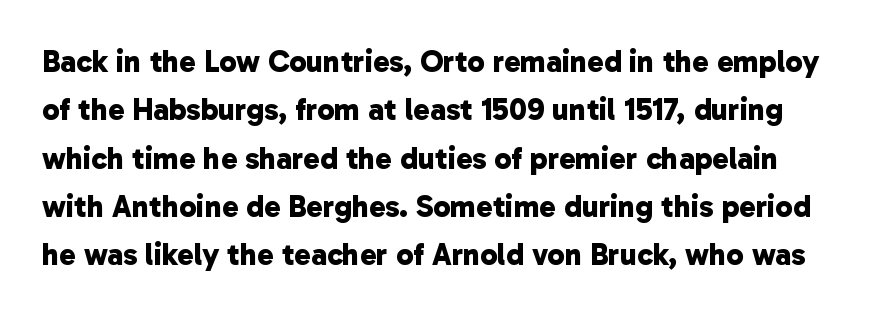
In terms of letterspacing, this is plain default setting. Normally led — the rows are evenly, conventionally spaced. Chunky letters — that's bold for sure. The characters display no serif detailing; their extremities are plain. Rule under the text: the space is simply empty.
